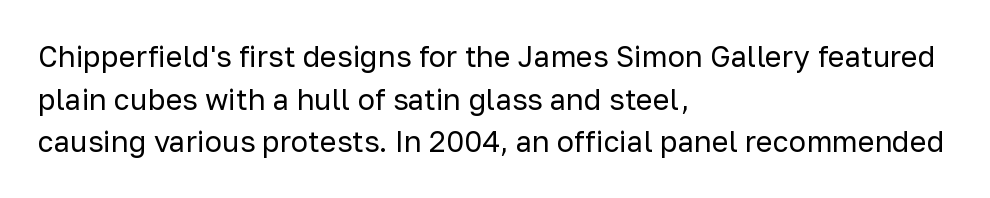
{"serif": "no", "italic": "no", "bold": "no", "weight": "regular", "width": "normal", "stroke_contrast": "low", "x_height": "medium", "monospaced": "no", "underline": "no", "align": "left", "line_spacing": "normal", "line_spacing_ratio": 1.47, "letter_spacing": "normal", "letter_spacing_em": 0.0, "glyph_px": 29}
